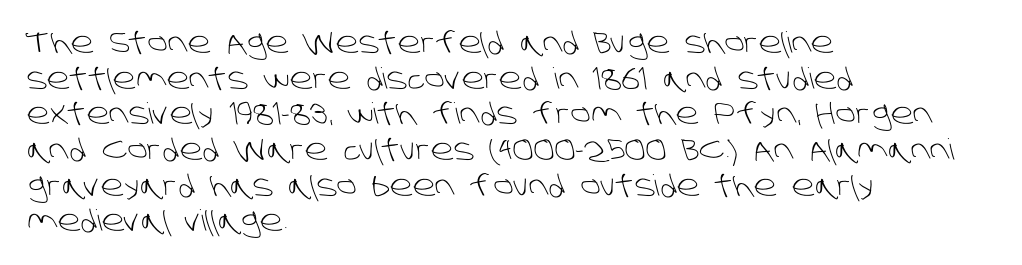
{"serif": "no", "bold": "no", "weight": "light", "width": "normal", "stroke_contrast": "low", "x_height": "large", "monospaced": "no", "underline": "no", "align": "left", "line_spacing_ratio": 1.23, "letter_spacing": "normal", "letter_spacing_em": 0.0, "glyph_px": 29}
